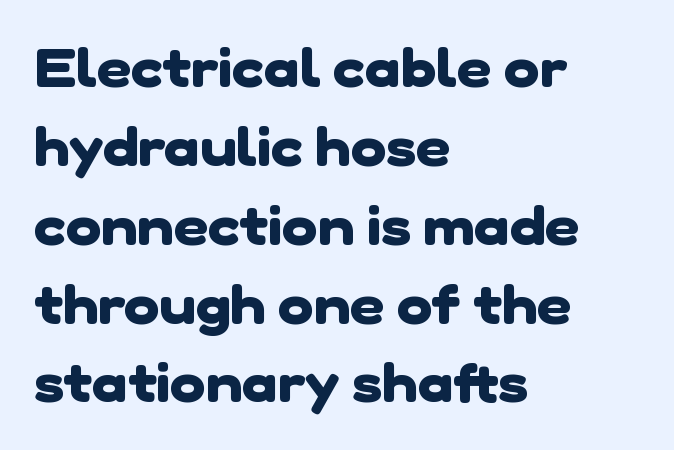
{"serif": "no", "bold": "yes", "weight": "heavy", "width": "normal", "stroke_contrast": "low", "x_height": "medium", "monospaced": "no", "underline": "no", "align": "left", "line_spacing": "normal", "line_spacing_ratio": 1.46, "letter_spacing": "normal", "letter_spacing_em": 0.0, "glyph_px": 54}
